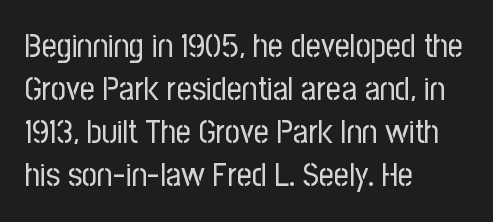
Q: Is the text bold? A: No.
Q: Is the text italic (slanted)? A: No, it is upright.
Q: Is the typeface a serif or a sans-serif typeface? A: Sans-serif.
Q: Is the text underlined? A: No.
Q: How is the paragraph aligned? A: Left-aligned.
Q: Is the spacing between letters normal or unusually wide? A: Normal.
Q: Is the spacing between lines tight, normal or loose? A: Normal.
Q: Width (condensed, normal, or wide)? A: Condensed.
Q: Stroke contrast? A: Low.
Q: x-height? A: Medium.
Q: Monospaced? A: No.
